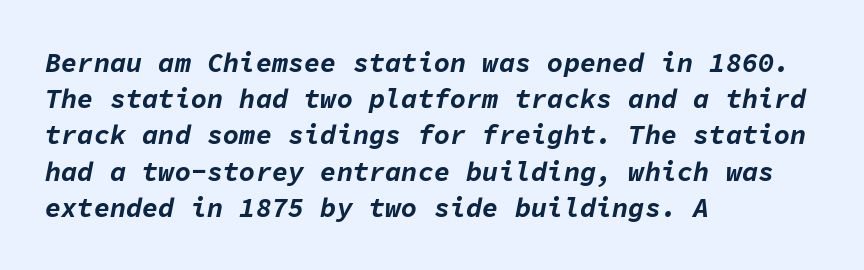
{"italic": "yes", "lean": "right", "slant_degrees": 11, "bold": "yes", "underline": "no", "align": "left", "line_spacing": "normal", "line_spacing_ratio": 1.34, "letter_spacing": "normal", "letter_spacing_em": 0.0, "glyph_px": 27}
